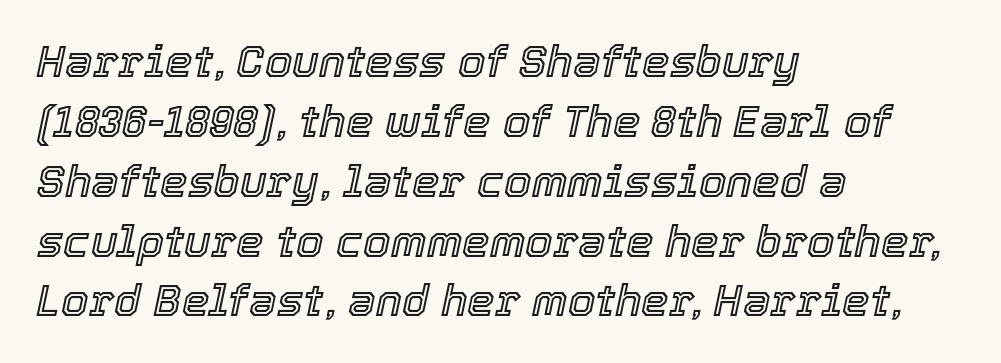
The image shows 44 px text type, italic (leaning right); set left-aligned, normal line spacing (1.36x), normal letter spacing, not underlined; a medium x-height.
